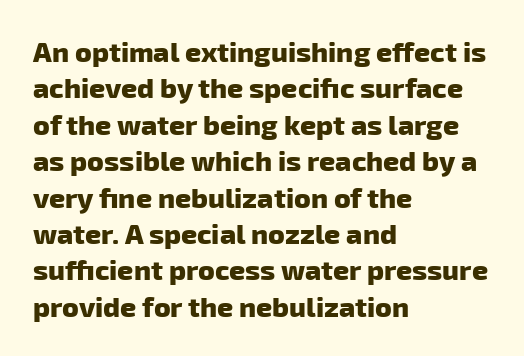
The image shows 28 px heavy sans-serif type; set left-aligned, normal line spacing (1.3x), normal letter spacing, not underlined; low stroke contrast and a medium x-height.
